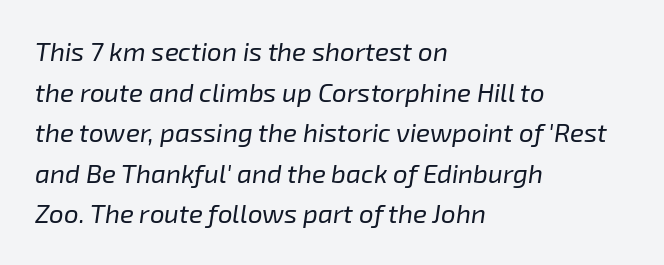
Q: Is the text bold? A: No.
Q: Is the text italic (slanted)? A: Yes, it leans right by about 8 degrees.
Q: Is the text underlined? A: No.
Q: How is the paragraph aligned? A: Left-aligned.
Q: Is the spacing between letters normal or unusually wide? A: Normal.
Q: Is the spacing between lines tight, normal or loose? A: Normal.
